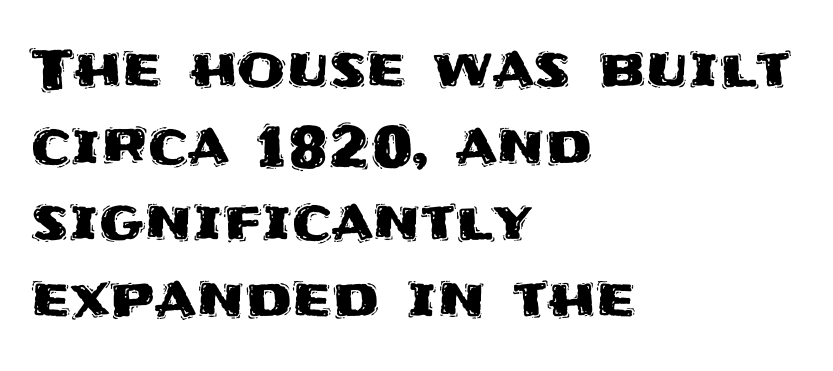
Q: Is the text italic (slanted)? A: No, it is upright.
Q: Is the typeface a serif or a sans-serif typeface? A: Sans-serif.
Q: Is the text underlined? A: No.
Q: How is the paragraph aligned? A: Left-aligned.
Q: Is the spacing between letters normal or unusually wide? A: Normal.
Q: Is the spacing between lines tight, normal or loose? A: Normal.
Q: Width (condensed, normal, or wide)? A: Normal.
Q: Stroke contrast? A: Medium.
Q: x-height? A: Large.
Q: Monospaced? A: No.
